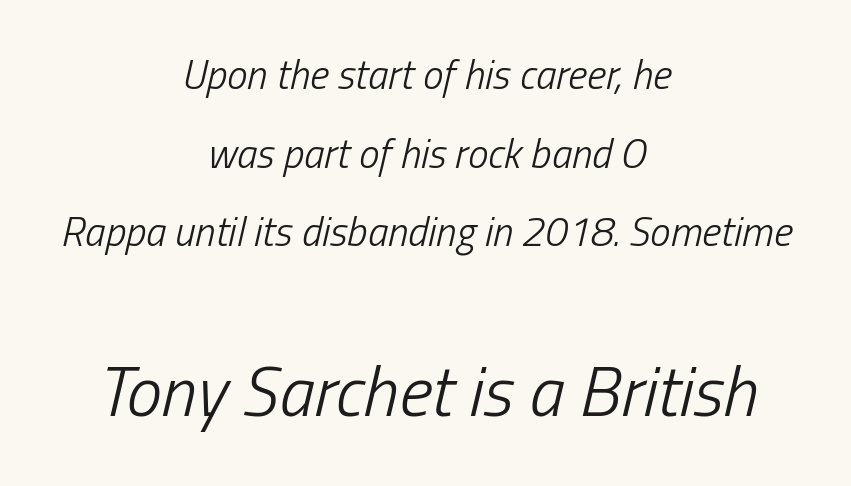
{"italic": "yes", "lean": "right", "slant_degrees": 13, "bold": "no", "weight": "light", "width": "condensed", "stroke_contrast": "low", "x_height": "medium", "monospaced": "no", "underline": "no", "align": "center", "line_spacing": "loose", "line_spacing_ratio": 1.92, "letter_spacing": "normal", "letter_spacing_em": 0.0, "larger_block": "second", "size_ratio": 1.73, "glyph_px": 71}
